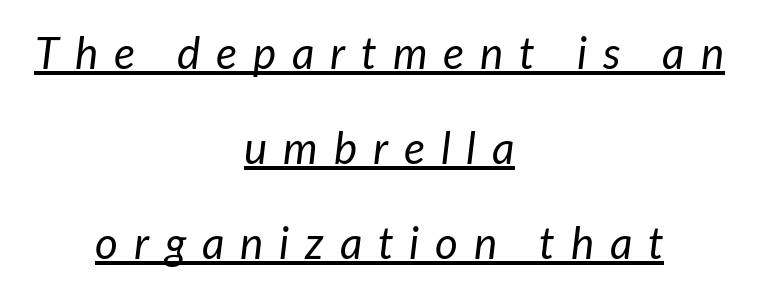
Alignment: centered. These lines are rendered in a variable-pitch font. A typesetter would call this leading open, well beyond the default. The passage shown leans; its letterforms are oblique. Each stroke keeps to a modest, everyday thickness or less. Characters follow at a spacing far wider than the type designer built in.
